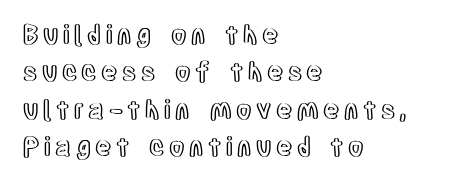
Q: Is the text italic (slanted)? A: No, it is upright.
Q: Is the text underlined? A: No.
Q: How is the paragraph aligned? A: Left-aligned.
Q: Is the spacing between lines tight, normal or loose? A: Normal.
